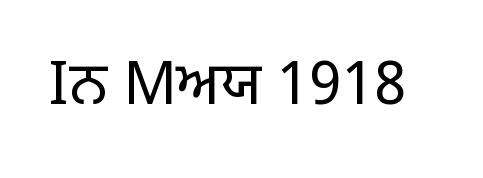
{"serif": "no", "italic": "no", "bold": "no", "weight": "regular", "width": "normal", "stroke_contrast": "low", "x_height": "large", "monospaced": "no", "underline": "no", "letter_spacing": "normal", "letter_spacing_em": 0.0, "glyph_px": 59}
